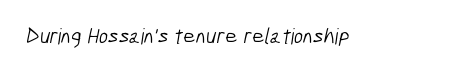
{"bold": "no", "underline": "no", "letter_spacing": "normal", "letter_spacing_em": 0.0, "glyph_px": 22}
